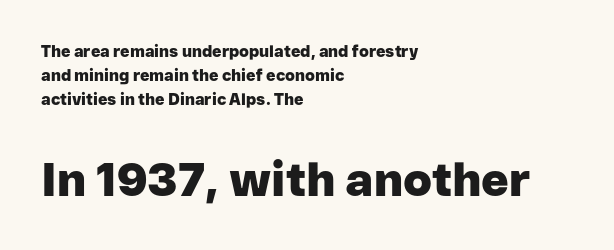
Q: Is the text bold? A: Yes.
Q: Is the text italic (slanted)? A: No, it is upright.
Q: Is the typeface a serif or a sans-serif typeface? A: Sans-serif.
Q: Is the text underlined? A: No.
Q: How is the paragraph aligned? A: Left-aligned.
Q: Is the spacing between letters normal or unusually wide? A: Normal.
Q: Is the spacing between lines tight, normal or loose? A: Normal.
Q: Which block of text is set in a larger size, the first (top) or the second (bottom)? A: The second (bottom) one.
Q: Width (condensed, normal, or wide)? A: Normal.
Q: Stroke contrast? A: Low.
Q: x-height? A: Medium.
Q: Monospaced? A: No.
